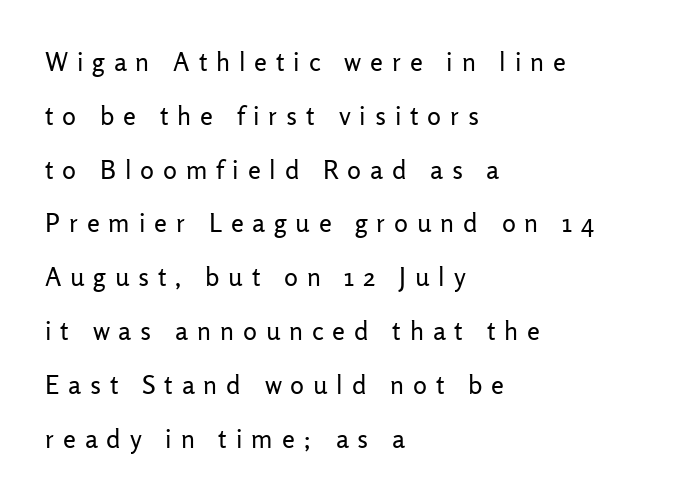
Is the stroke heavy? The answer is a plain regular-or-lighter. The letters are spread apart with noticeably loose tracking. If you drew a ruler down the left edge, every line would touch it. Compared with typical paragraphs, the rows here are farther apart. Vertical strokes here are truly vertical. Words float on clear page, feet unadorned.
